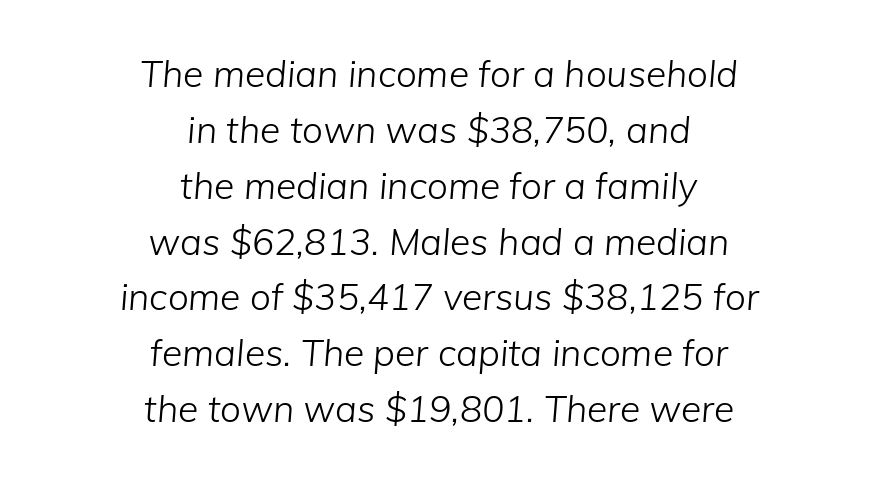
Q: Is the text bold? A: No.
Q: Is the text italic (slanted)? A: Yes, it leans right by about 5 degrees.
Q: Is the text underlined? A: No.
Q: How is the paragraph aligned? A: Centered.
Q: Is the spacing between letters normal or unusually wide? A: Normal.
Q: Is the spacing between lines tight, normal or loose? A: Normal.
Q: Width (condensed, normal, or wide)? A: Normal.
Q: Stroke contrast? A: Low.
Q: x-height? A: Medium.
Q: Monospaced? A: No.
